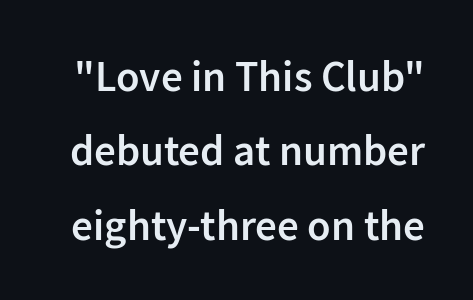
Q: Is the text bold? A: Semi-bold.
Q: Is the text italic (slanted)? A: No, it is upright.
Q: Is the typeface a serif or a sans-serif typeface? A: Sans-serif.
Q: Is the text underlined? A: No.
Q: Is the spacing between letters normal or unusually wide? A: Normal.
Q: Width (condensed, normal, or wide)? A: Normal.
Q: Stroke contrast? A: Low.
Q: x-height? A: Medium.
Q: Monospaced? A: No.
